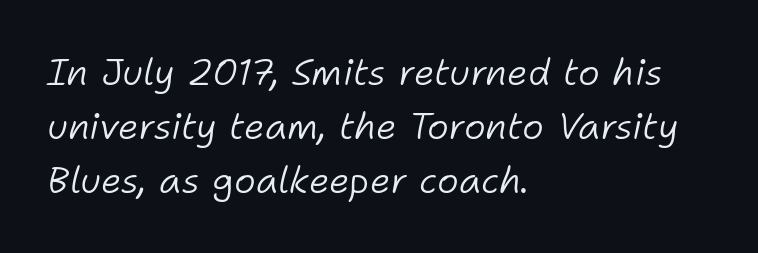
The image shows 37 px light type, italic (leaning right); set left-aligned, normal line spacing (1.46x), normal letter spacing, not underlined; low stroke contrast and a medium x-height.
